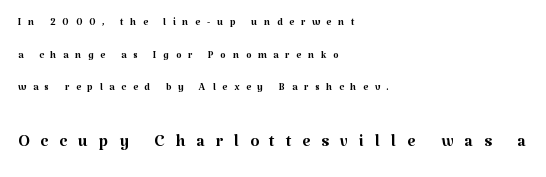
{"italic": "no", "bold": "no", "underline": "no", "align": "left", "line_spacing": "loose", "line_spacing_ratio": 2.33, "letter_spacing": "wide", "letter_spacing_em": 0.48, "larger_block": "second", "size_ratio": 1.64, "glyph_px": 23}
